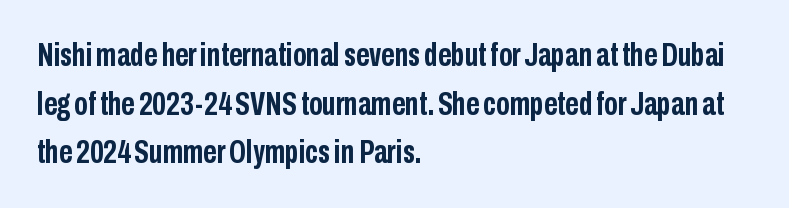
Posture: vertical. Are there feet on the stems? There aren't — it's a sans. Whoever set this chose a conventional vertical rhythm. This sample is left-justified, so line endings fall wherever the words run out. The face used here is rendered with its standard letterfit. The letters are bold, with thick, heavy strokes.
